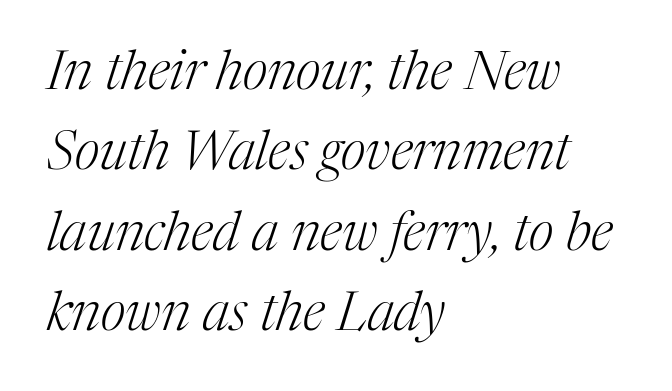
Q: Is the text bold? A: No.
Q: Is the text italic (slanted)? A: Yes, it leans right by about 17 degrees.
Q: Is the typeface a serif or a sans-serif typeface? A: Serif.
Q: Is the text underlined? A: No.
Q: How is the paragraph aligned? A: Left-aligned.
Q: Is the spacing between letters normal or unusually wide? A: Normal.
Q: Is the spacing between lines tight, normal or loose? A: Normal.
Q: Width (condensed, normal, or wide)? A: Normal.
Q: Stroke contrast? A: Medium.
Q: x-height? A: Medium.
Q: Monospaced? A: No.
